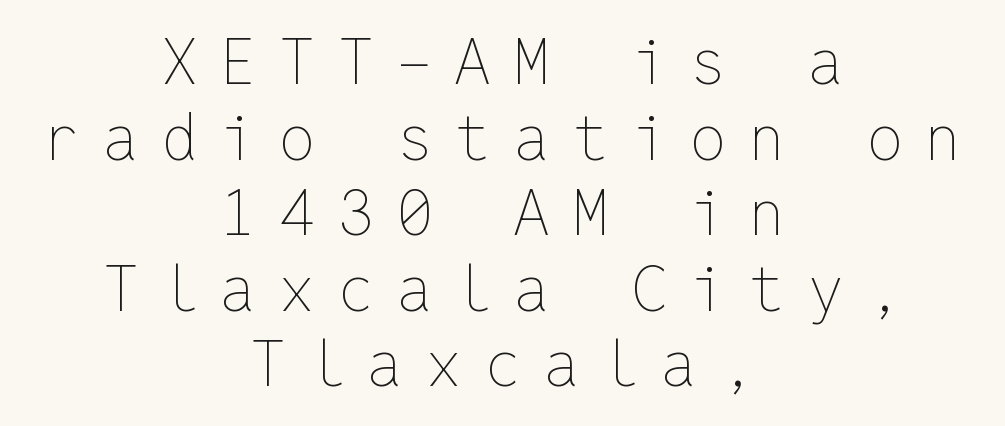
The image shows 63 px thin type, upright, monospaced; set centered, line spacing 1.2x, unusually wide letter spacing (+0.37 em), not underlined; low stroke contrast and a medium x-height.
